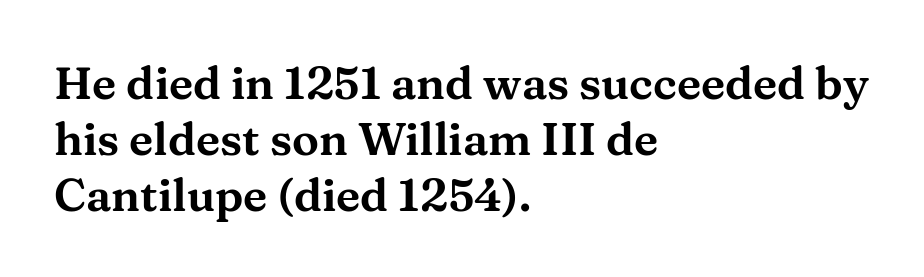
Check under the words: just untouched page. Varying glyph widths throughout — classic text-font behaviour. The type sits square on the baseline with zero lean. Leftover space on each line is placed entirely after the last word.
